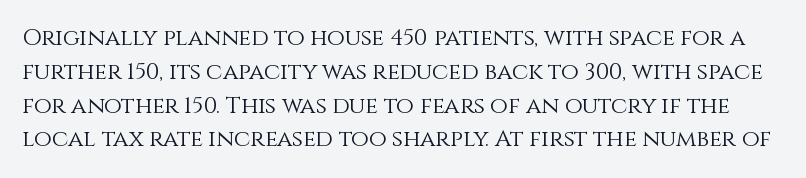
The letters stand upright; this is a roman face. On a weight scale, this lands at 450 or below. Any mark beneath the type? The region is blank. The letterforms sit shoulder to shoulder at normal distance. The rendering uses a moderate line-height, typical for paragraphs.
